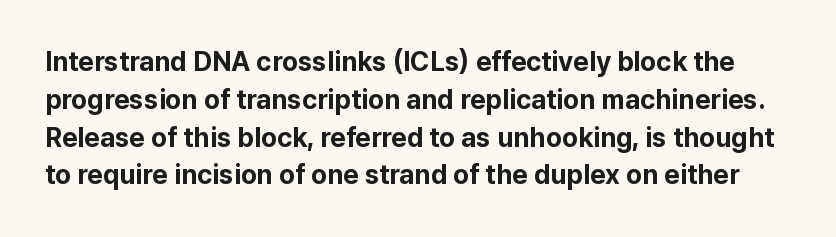
The lines sit at an ordinary, default distance from one another. Standard letterfit; no display-style spreading of the glyphs. Strokes here are thick enough to call this a true bold. The words here are not underlined.
